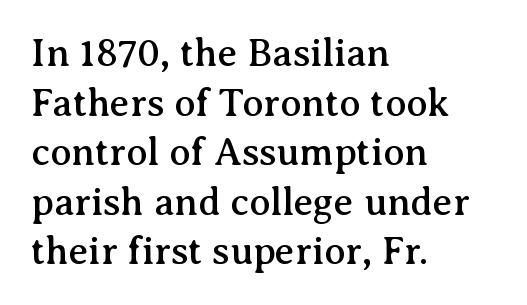
The image shows 39 px serif type, upright; set left-aligned, normal line spacing (1.27x), normal letter spacing, not underlined; medium stroke contrast and a medium x-height.
